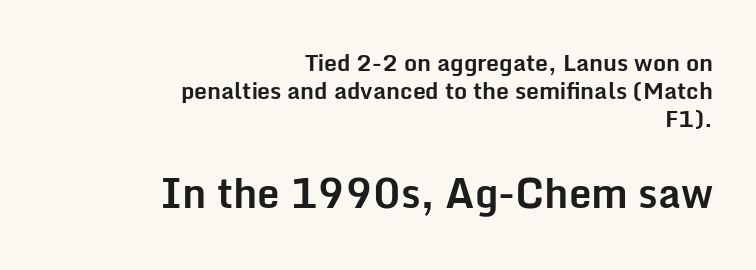
Q: Is the text bold? A: Yes.
Q: Is the text italic (slanted)? A: No, it is upright.
Q: Is the typeface a serif or a sans-serif typeface? A: Sans-serif.
Q: Is the text underlined? A: No.
Q: How is the paragraph aligned? A: Right-aligned.
Q: Is the spacing between letters normal or unusually wide? A: Normal.
Q: Which block of text is set in a larger size, the first (top) or the second (bottom)? A: The second (bottom) one.
Q: Width (condensed, normal, or wide)? A: Normal.
Q: Stroke contrast? A: Low.
Q: x-height? A: Medium.
Q: Monospaced? A: No.
